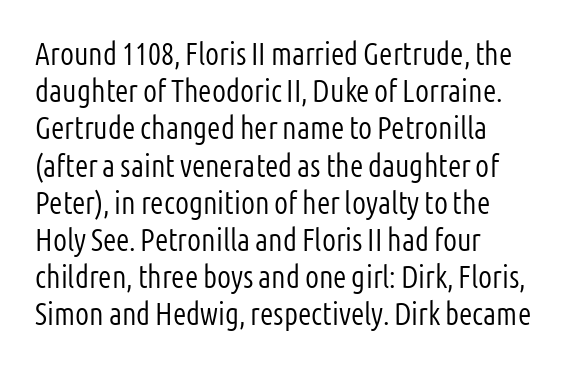
Q: Is the text bold? A: No.
Q: Is the text italic (slanted)? A: No, it is upright.
Q: Is the typeface a serif or a sans-serif typeface? A: Sans-serif.
Q: Is the text underlined? A: No.
Q: How is the paragraph aligned? A: Left-aligned.
Q: Is the spacing between letters normal or unusually wide? A: Normal.
Q: Width (condensed, normal, or wide)? A: Condensed.
Q: Stroke contrast? A: Low.
Q: x-height? A: Medium.
Q: Monospaced? A: No.
